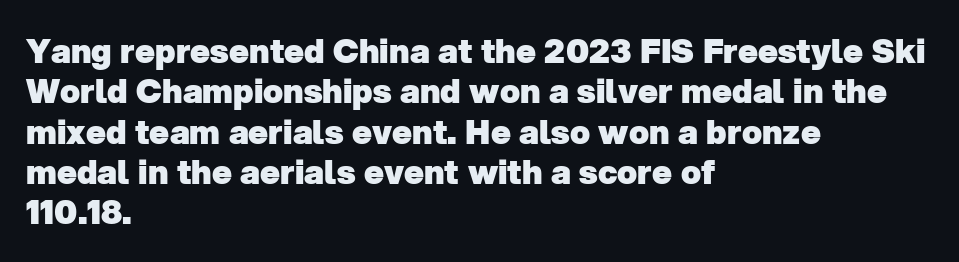
{"serif": "no", "bold": "yes", "weight": "heavy", "width": "normal", "stroke_contrast": "low", "x_height": "medium", "monospaced": "no", "underline": "no", "align": "left", "line_spacing_ratio": 1.22, "letter_spacing": "normal", "letter_spacing_em": 0.0, "glyph_px": 33}
